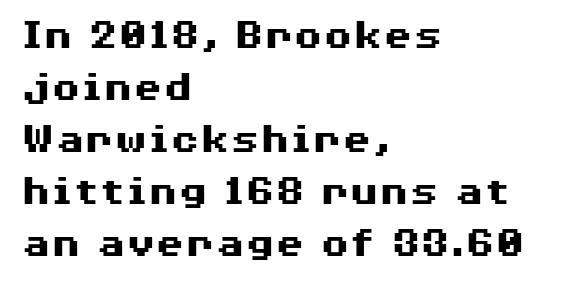
No extra tracking has been applied to these lines. Stroke terminals: plain, sans-serif. The typography opts for an upright posture over an oblique one. The letters advance in unequal steps, a hallmark of proportional type.
